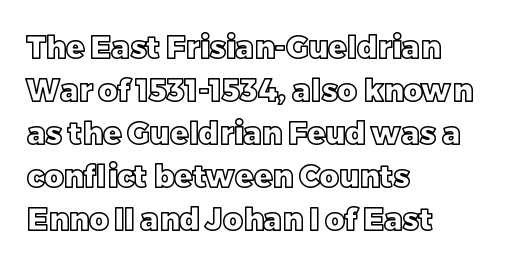
Q: Is the text italic (slanted)? A: No, it is upright.
Q: Is the text underlined? A: No.
Q: How is the paragraph aligned? A: Left-aligned.
Q: Is the spacing between letters normal or unusually wide? A: Normal.
Q: Is the spacing between lines tight, normal or loose? A: Normal.
Q: Width (condensed, normal, or wide)? A: Normal.
Q: x-height? A: Large.
Q: Monospaced? A: No.
